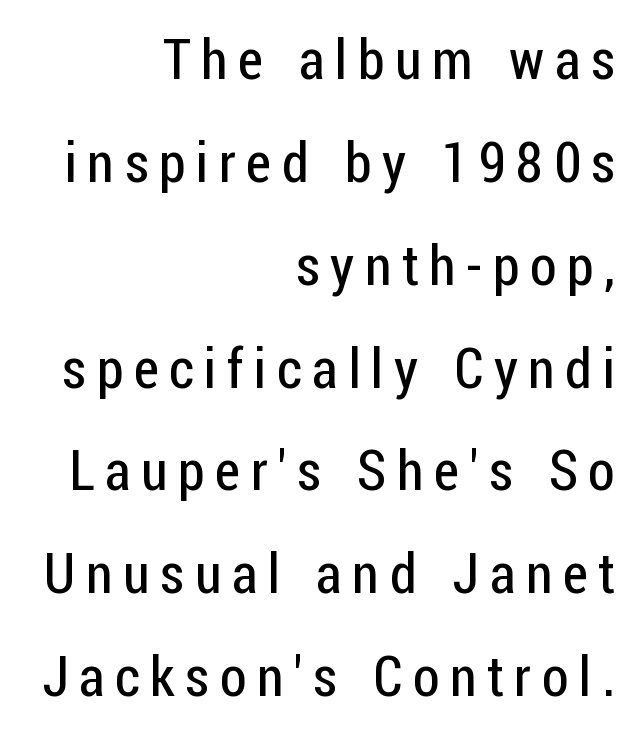
Stroke terminals: plain, sans-serif. The rendering uses natural spacing where letterforms have individual widths. Layout note: lines flush right. Italic: no, the glyphs are upright roman.
